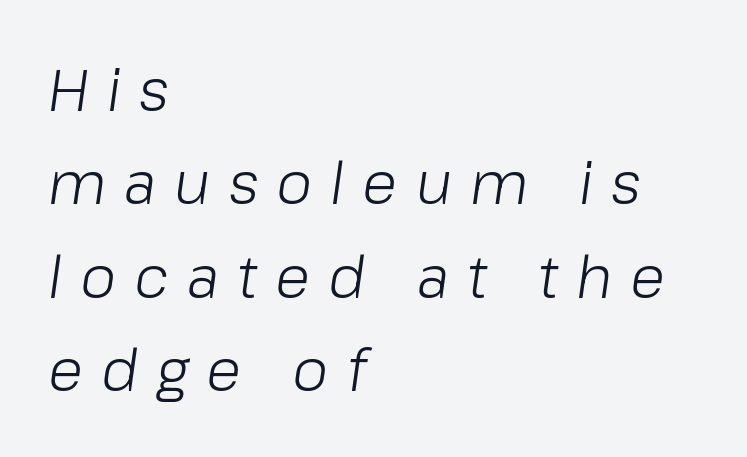
Q: Is the text bold? A: No.
Q: Is the text italic (slanted)? A: Yes, it leans right by about 8 degrees.
Q: Is the text underlined? A: No.
Q: How is the paragraph aligned? A: Left-aligned.
Q: Is the spacing between letters normal or unusually wide? A: Unusually wide.
Q: Is the spacing between lines tight, normal or loose? A: Normal.
Q: Width (condensed, normal, or wide)? A: Normal.
Q: Stroke contrast? A: Low.
Q: x-height? A: Medium.
Q: Monospaced? A: No.
